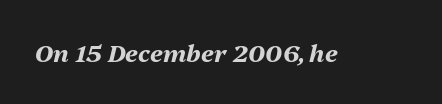
{"italic": "yes", "lean": "right", "slant_degrees": 13, "bold": "yes", "underline": "no", "letter_spacing": "normal", "letter_spacing_em": 0.0, "glyph_px": 24}
